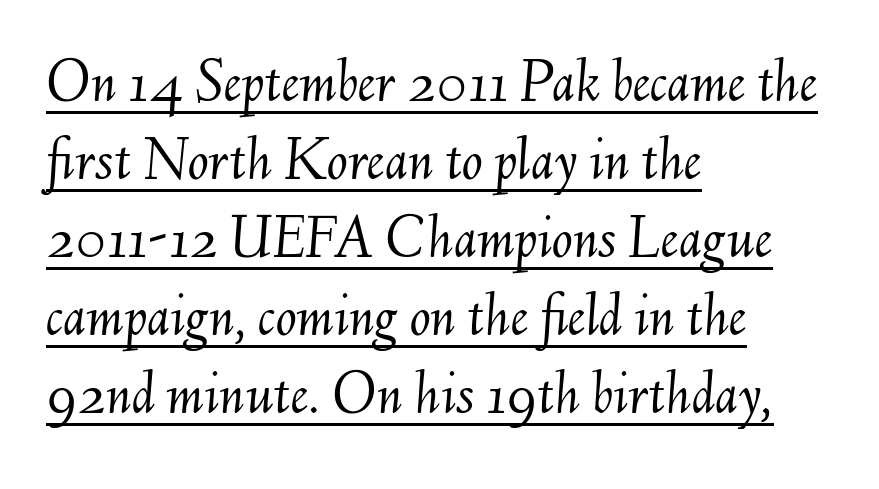
The image shows 62 px light type, italic (leaning right); set left-aligned, normal line spacing (1.26x), normal letter spacing, underlined; medium stroke contrast and a small x-height.
